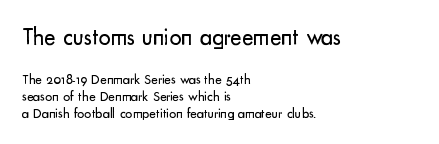
On a weight scale, this lands at 450 or below. These lines keep a tight, regular rhythm from letter to letter. The passage shown is not underscored anywhere. A student would call this left alignment; a typographer would say flush left, rag right.
